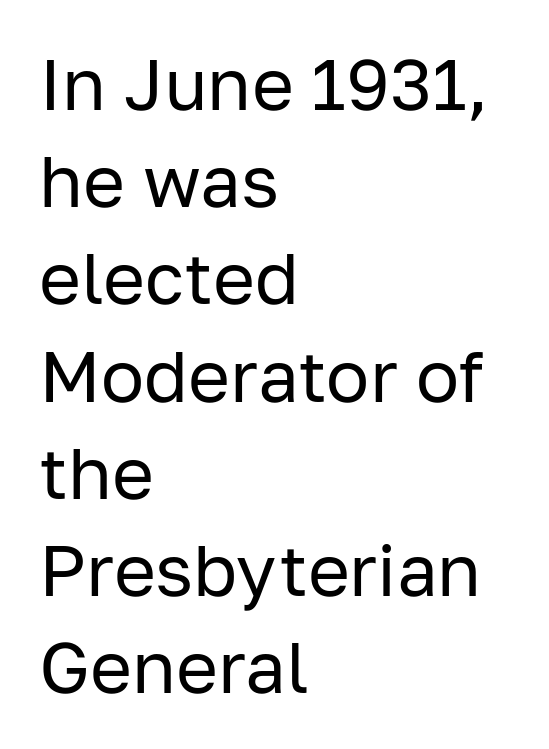
{"serif": "no", "italic": "no", "bold": "no", "weight": "regular", "width": "normal", "stroke_contrast": "low", "x_height": "medium", "monospaced": "no", "underline": "no", "align": "left", "line_spacing": "normal", "line_spacing_ratio": 1.35, "letter_spacing": "normal", "letter_spacing_em": 0.0, "glyph_px": 72}
